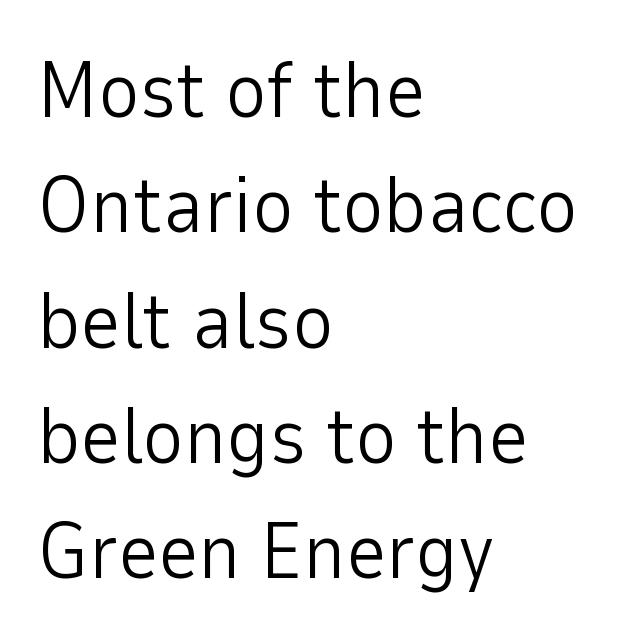
Q: Is the text bold? A: No.
Q: Is the text italic (slanted)? A: No, it is upright.
Q: Is the typeface a serif or a sans-serif typeface? A: Sans-serif.
Q: Is the text underlined? A: No.
Q: How is the paragraph aligned? A: Left-aligned.
Q: Is the spacing between letters normal or unusually wide? A: Normal.
Q: Is the spacing between lines tight, normal or loose? A: Normal.
Q: Width (condensed, normal, or wide)? A: Normal.
Q: Stroke contrast? A: Low.
Q: x-height? A: Medium.
Q: Monospaced? A: No.
